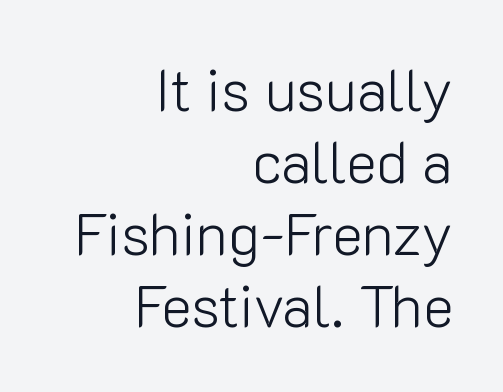
Q: Is the text bold? A: No.
Q: Is the text italic (slanted)? A: No, it is upright.
Q: Is the typeface a serif or a sans-serif typeface? A: Sans-serif.
Q: Is the text underlined? A: No.
Q: How is the paragraph aligned? A: Right-aligned.
Q: Is the spacing between letters normal or unusually wide? A: Normal.
Q: Width (condensed, normal, or wide)? A: Normal.
Q: Stroke contrast? A: Low.
Q: x-height? A: Medium.
Q: Monospaced? A: No.
